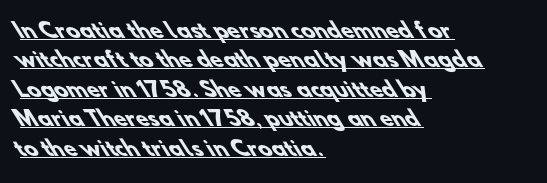
Horizontally, the lines are justified to the leading edge only. This rendering leaves character spacing at its baseline value. Is there much room between lines? A standard amount, neither cramped nor airy. Typesetter's note: full bold, strokes at maximum text heaviness. Compared with undecorated copy, this sample adds a rule below the words.
